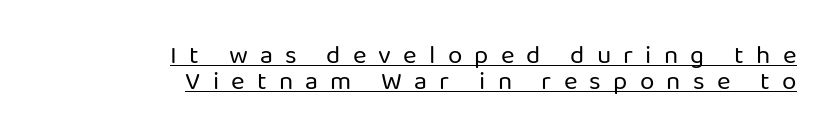
The image shows 26 px text type, upright; set right-aligned, tight line spacing (0.99x), unusually wide letter spacing (+0.47 em), underlined.
